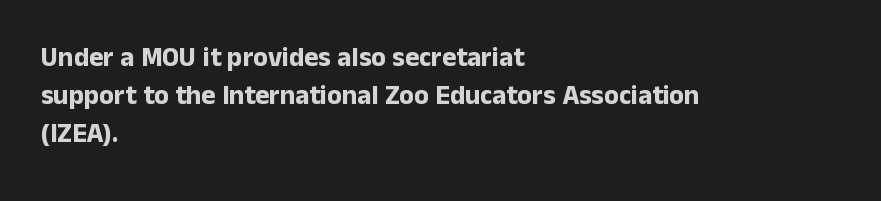
{"italic": "no", "bold": "yes", "underline": "no", "align": "left", "line_spacing": "normal", "line_spacing_ratio": 1.41, "letter_spacing": "normal", "letter_spacing_em": 0.0, "glyph_px": 27}
